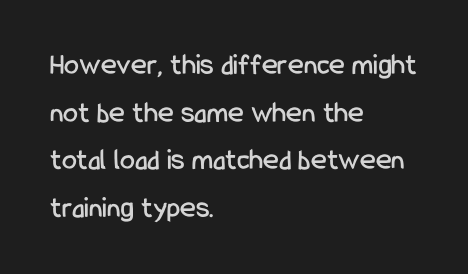
{"serif": "no", "italic": "no", "width": "condensed", "stroke_contrast": "low", "x_height": "medium", "monospaced": "no", "underline": "no", "align": "left", "line_spacing": "normal", "line_spacing_ratio": 1.59, "letter_spacing": "normal", "letter_spacing_em": 0.0, "glyph_px": 30}
